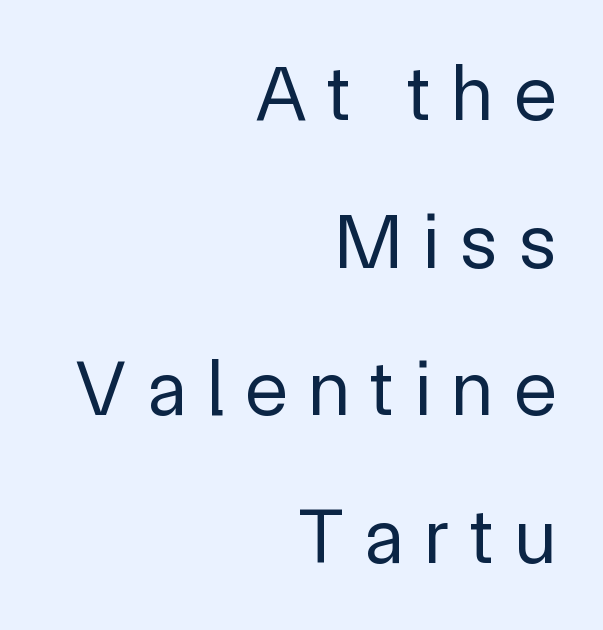
Q: Is the text bold? A: No.
Q: Is the text italic (slanted)? A: No, it is upright.
Q: Is the typeface a serif or a sans-serif typeface? A: Sans-serif.
Q: Is the text underlined? A: No.
Q: How is the paragraph aligned? A: Right-aligned.
Q: Is the spacing between letters normal or unusually wide? A: Unusually wide.
Q: Width (condensed, normal, or wide)? A: Normal.
Q: x-height? A: Medium.
Q: Monospaced? A: No.
